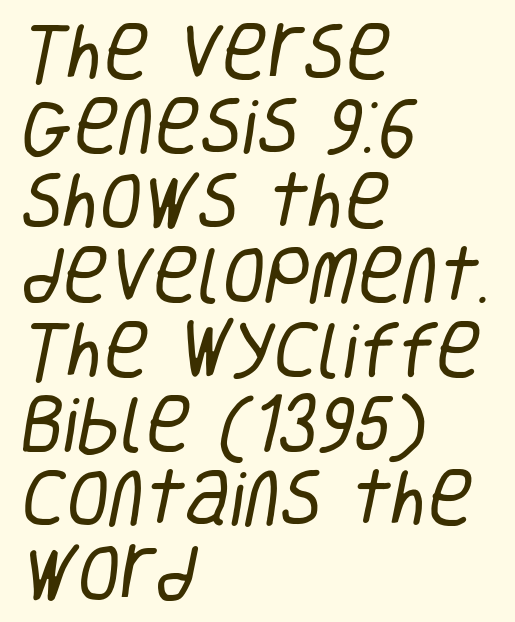
There is no visible air inserted between adjacent glyphs. Casual observation: everything's shoved over to the left. Stem width sits at or under what a default text font uses. Descenders hang freely into open space. This is sans-serif lettering, the kind often seen on screens and signage. The passage shown is typed in a proportional face where columns would drift.
